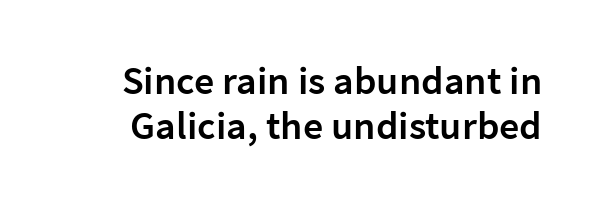
This sample trades vertical openness for compactness between lines. Quick note: underline off. Glyph-to-glyph distance matches everyday printed text. Nope, not italic — everything's standing straight. The font is running at a semibold setting, under full bold. Proportional: the letters do not fall into vertical columns.
